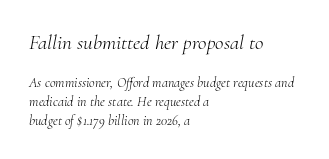
{"italic": "yes", "lean": "right", "slant_degrees": 10, "bold": "no", "underline": "no", "align": "left", "line_spacing": "normal", "line_spacing_ratio": 1.35, "letter_spacing": "normal", "letter_spacing_em": 0.0, "larger_block": "first", "size_ratio": 1.5, "glyph_px": 21}
